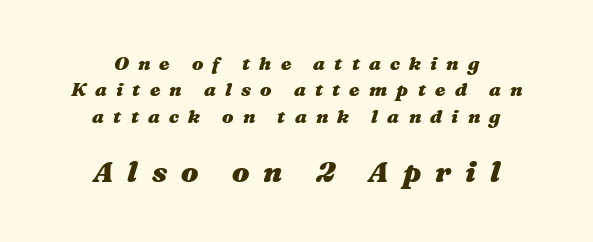
Each word looks stretched out because of the extra space between its letters. Leftover space on each line is divided equally before and after the words. This rendering features lettering with no underline. Slant detected: the letters are inclined. Looks like regular typesetting: each glyph gets only the width it needs. Caption: upper text group reduced, lower text group enlarged.
